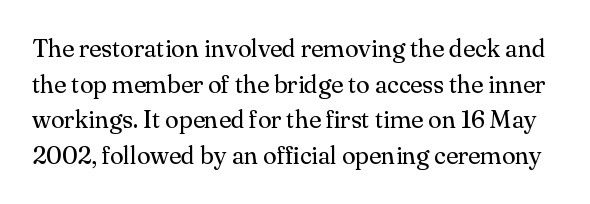
{"italic": "no", "bold": "no", "underline": "no", "line_spacing": "normal", "line_spacing_ratio": 1.43, "letter_spacing": "normal", "letter_spacing_em": 0.0, "glyph_px": 25}
